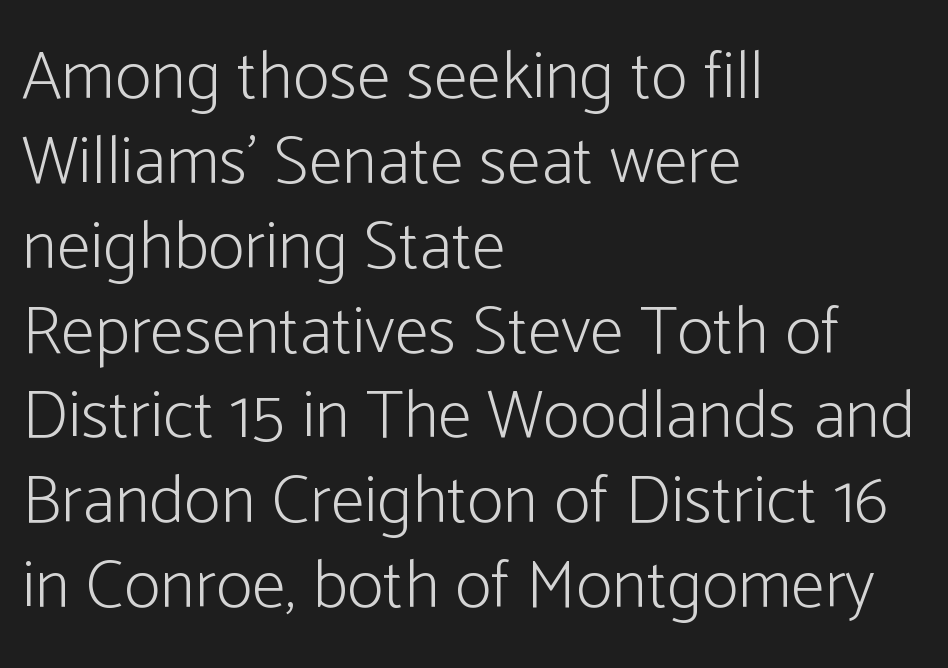
{"serif": "no", "italic": "no", "bold": "no", "weight": "light", "width": "condensed", "stroke_contrast": "low", "x_height": "medium", "monospaced": "no", "underline": "no", "align": "left", "line_spacing_ratio": 1.23, "letter_spacing": "normal", "letter_spacing_em": 0.0, "glyph_px": 69}
